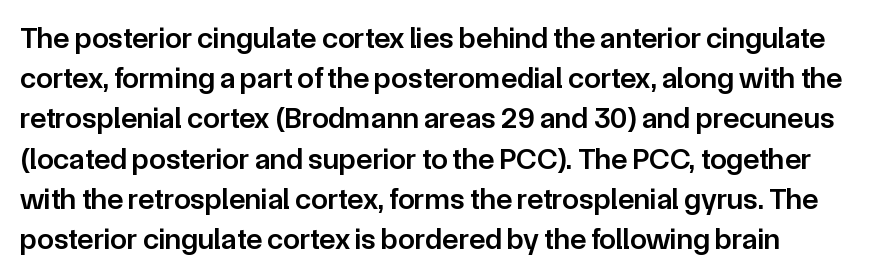
The image shows 30 px semibold sans-serif type, upright; set left-aligned, normal line spacing (1.34x), normal letter spacing, not underlined; low stroke contrast and a medium x-height.
